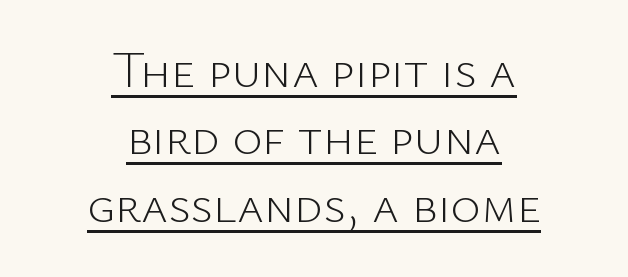
Q: Is the text bold? A: No.
Q: Is the text italic (slanted)? A: No, it is upright.
Q: Is the typeface a serif or a sans-serif typeface? A: Sans-serif.
Q: Is the text underlined? A: Yes.
Q: How is the paragraph aligned? A: Centered.
Q: Is the spacing between letters normal or unusually wide? A: Normal.
Q: Is the spacing between lines tight, normal or loose? A: Normal.
Q: Width (condensed, normal, or wide)? A: Normal.
Q: Stroke contrast? A: Low.
Q: x-height? A: Medium.
Q: Monospaced? A: No.
